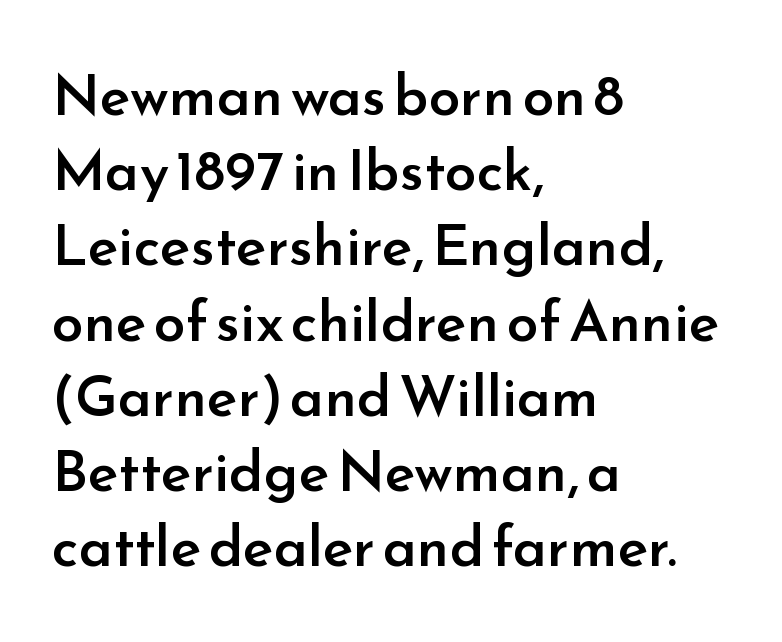
Does the leading feel generous? No, just average. Unlike a traditional serif, this face leaves its strokes unadorned. This sample is left-justified, so line endings fall wherever the words run out. These words are printed semibold, heavier than regular yet not bold.
